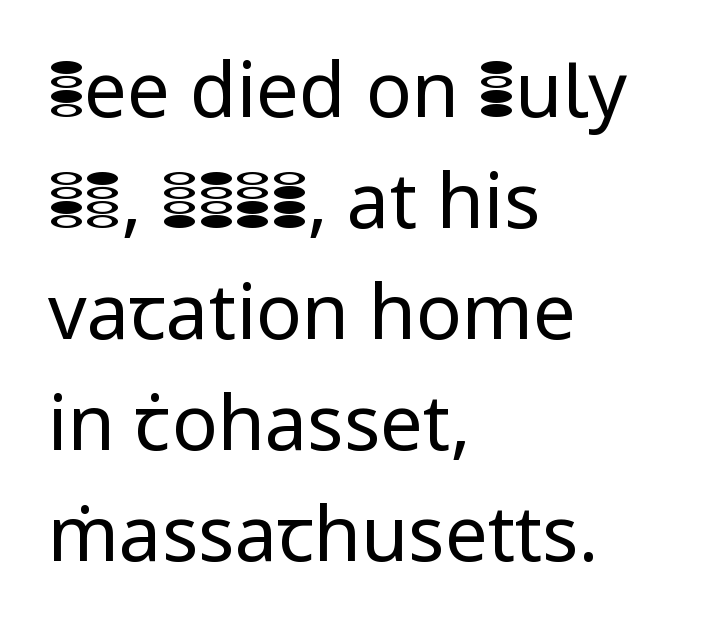
There is no visible air inserted between adjacent glyphs. A quiet, ordinary-to-light weight characterises the typeface. The strip under each line holds only bare page. A typesetter would call this proportional, since set widths differ per character.
